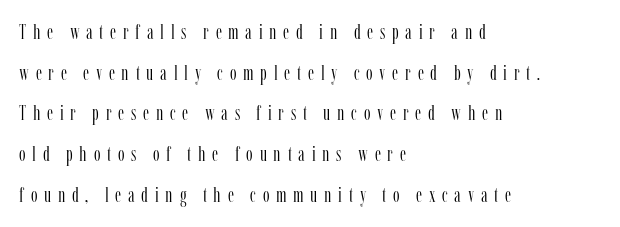
All the whitespace from short lines collects on the right. Is there much room between lines? Yes — plenty of vertical air separates them. These lines were composed using upright roman letters. The rendering inserts visible extra space after every character. The passage shown is not underscored anywhere.
